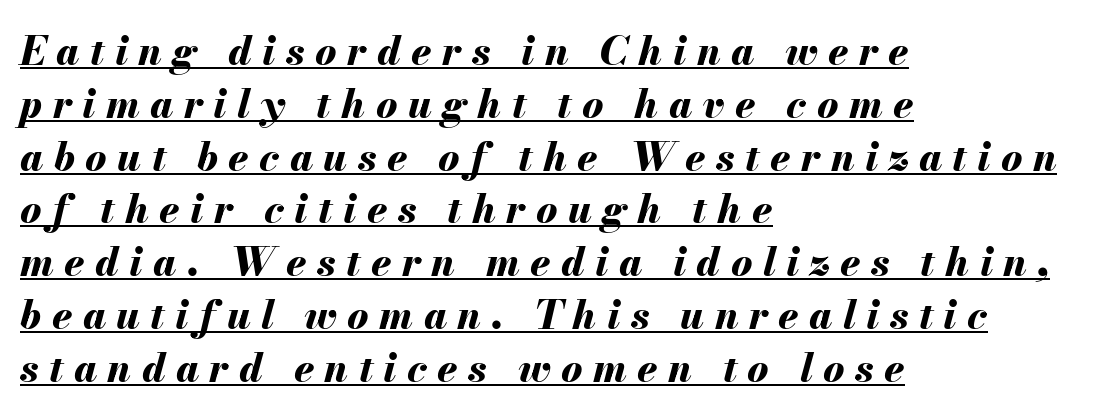
{"italic": "yes", "lean": "right", "slant_degrees": 13, "bold": "yes", "weight": "bold", "width": "normal", "stroke_contrast": "medium", "x_height": "small", "monospaced": "no", "underline": "yes", "align": "left", "line_spacing": "normal", "line_spacing_ratio": 1.32, "letter_spacing": "wide", "letter_spacing_em": 0.26, "glyph_px": 40}
